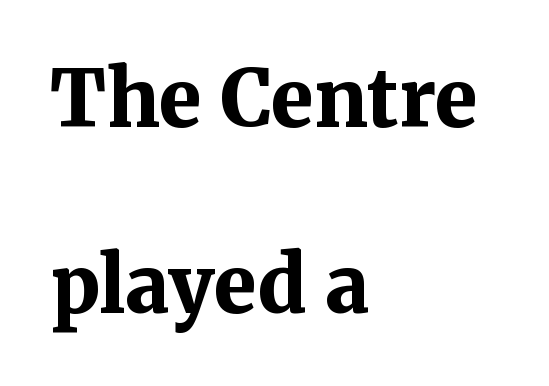
Q: Is the text bold? A: Yes.
Q: Is the text italic (slanted)? A: No, it is upright.
Q: Is the typeface a serif or a sans-serif typeface? A: Serif.
Q: Is the text underlined? A: No.
Q: How is the paragraph aligned? A: Left-aligned.
Q: Is the spacing between letters normal or unusually wide? A: Normal.
Q: Is the spacing between lines tight, normal or loose? A: Loose.
Q: Width (condensed, normal, or wide)? A: Normal.
Q: Stroke contrast? A: Medium.
Q: x-height? A: Medium.
Q: Monospaced? A: No.
